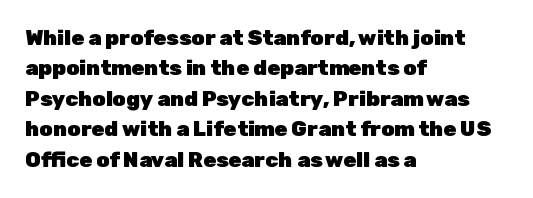
Q: Is the text bold? A: Yes.
Q: Is the text italic (slanted)? A: No, it is upright.
Q: Is the text underlined? A: No.
Q: How is the paragraph aligned? A: Left-aligned.
Q: Is the spacing between letters normal or unusually wide? A: Normal.
Q: Is the spacing between lines tight, normal or loose? A: Normal.
